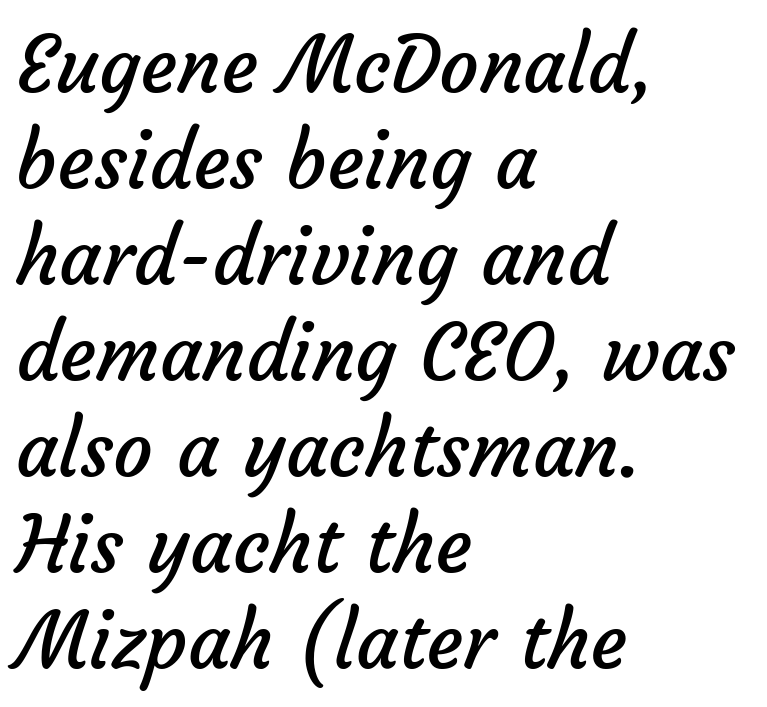
Q: Is the text bold? A: No.
Q: Is the typeface a serif or a sans-serif typeface? A: Sans-serif.
Q: Is the text underlined? A: No.
Q: How is the paragraph aligned? A: Left-aligned.
Q: Is the spacing between letters normal or unusually wide? A: Normal.
Q: Width (condensed, normal, or wide)? A: Normal.
Q: Stroke contrast? A: Low.
Q: x-height? A: Medium.
Q: Monospaced? A: No.
